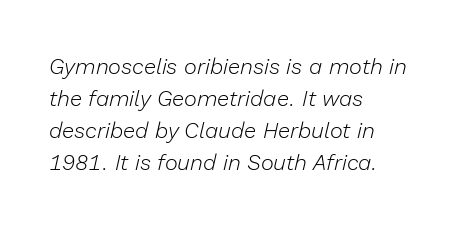
Bold? No — there's no thickening of the strokes. Does the copy run flush right? No — it runs flush left. The passage shown has conventional tracking throughout. A bare baseline throughout the passage.
